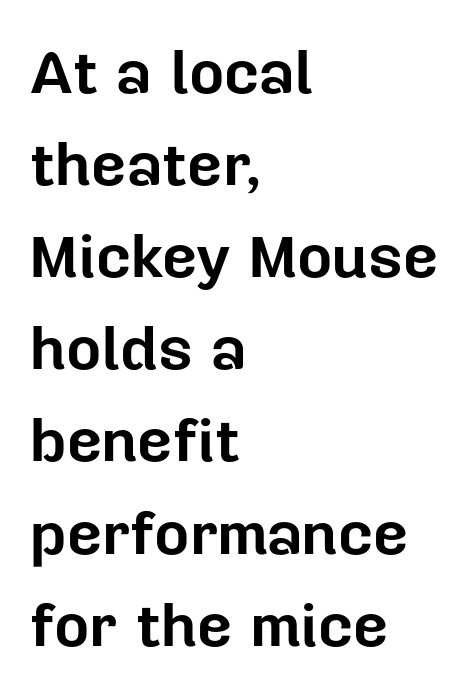
Q: Is the text bold? A: Yes.
Q: Is the text italic (slanted)? A: No, it is upright.
Q: Is the typeface a serif or a sans-serif typeface? A: Sans-serif.
Q: Is the text underlined? A: No.
Q: How is the paragraph aligned? A: Left-aligned.
Q: Is the spacing between letters normal or unusually wide? A: Normal.
Q: Is the spacing between lines tight, normal or loose? A: Normal.
Q: Width (condensed, normal, or wide)? A: Normal.
Q: Stroke contrast? A: Low.
Q: x-height? A: Medium.
Q: Monospaced? A: No.
